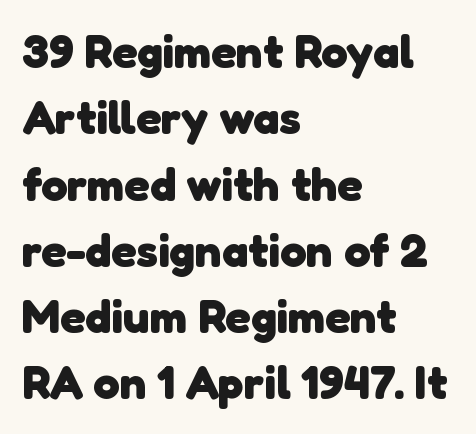
Q: Is the text bold? A: Yes.
Q: Is the typeface a serif or a sans-serif typeface? A: Sans-serif.
Q: Is the text underlined? A: No.
Q: How is the paragraph aligned? A: Left-aligned.
Q: Is the spacing between letters normal or unusually wide? A: Normal.
Q: Is the spacing between lines tight, normal or loose? A: Normal.
Q: Width (condensed, normal, or wide)? A: Normal.
Q: Stroke contrast? A: Low.
Q: x-height? A: Medium.
Q: Monospaced? A: No.
